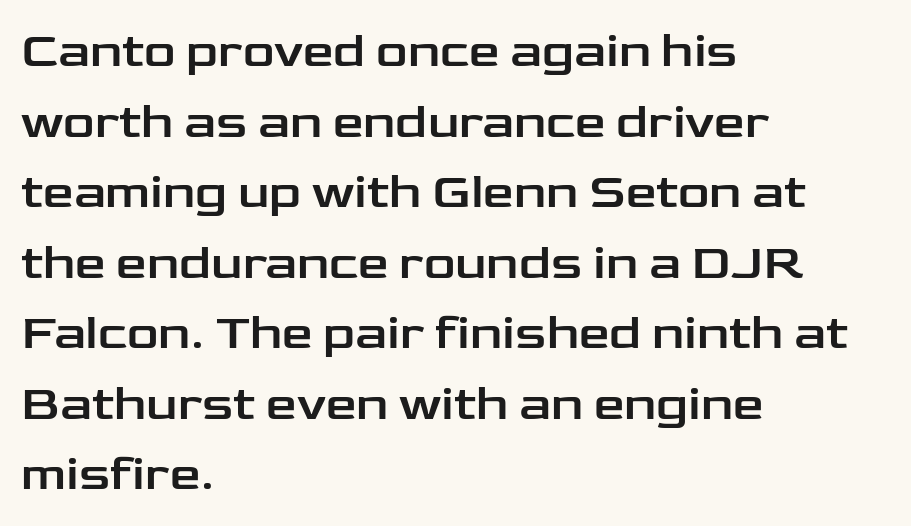
The image shows 49 px wide sans-serif type, upright; set left-aligned, normal line spacing (1.44x), normal letter spacing, not underlined; low stroke contrast and a medium x-height.
